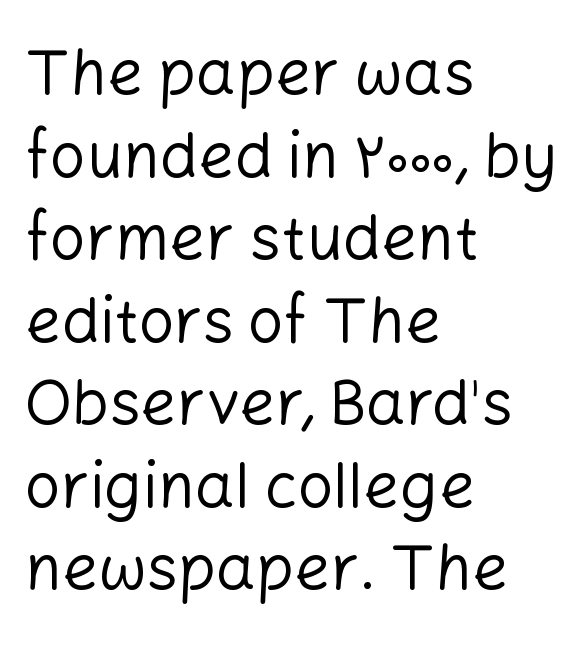
Q: Is the text bold? A: No.
Q: Is the text italic (slanted)? A: No, it is upright.
Q: Is the typeface a serif or a sans-serif typeface? A: Sans-serif.
Q: Is the text underlined? A: No.
Q: How is the paragraph aligned? A: Left-aligned.
Q: Is the spacing between letters normal or unusually wide? A: Normal.
Q: Is the spacing between lines tight, normal or loose? A: Normal.
Q: Width (condensed, normal, or wide)? A: Normal.
Q: Stroke contrast? A: Low.
Q: x-height? A: Medium.
Q: Monospaced? A: No.
